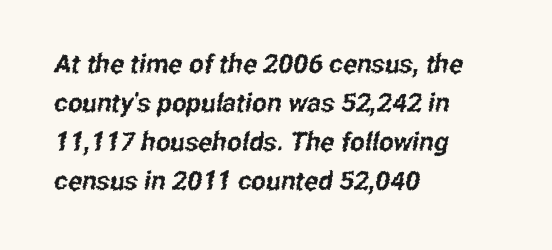
Q: Is the text underlined? A: No.
Q: How is the paragraph aligned? A: Left-aligned.
Q: Is the spacing between letters normal or unusually wide? A: Normal.
Q: Is the spacing between lines tight, normal or loose? A: Normal.
